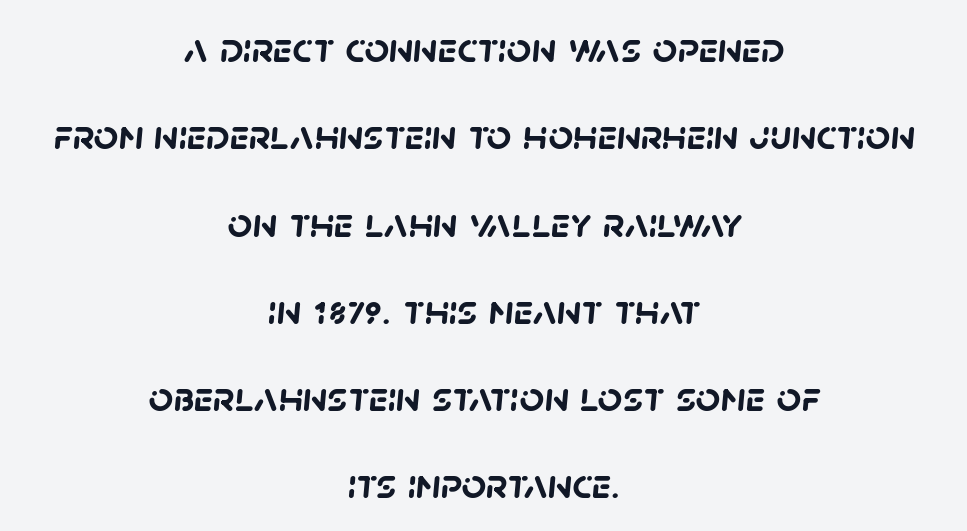
{"serif": "no", "bold": "yes", "weight": "semibold", "width": "normal", "stroke_contrast": "low", "x_height": "large", "monospaced": "no", "underline": "no", "align": "center", "line_spacing": "loose", "line_spacing_ratio": 2.03, "letter_spacing": "normal", "letter_spacing_em": 0.0, "glyph_px": 43}
